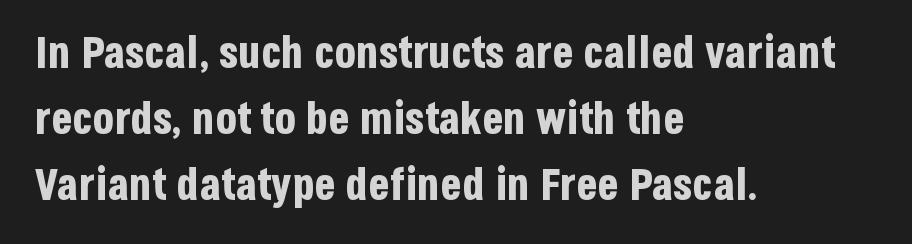
Varying glyph widths throughout — classic text-font behaviour. Nope, not italic — everything's standing straight. A bare baseline throughout the passage. Check where the strokes stop: nothing finishes them off — pure sans.
